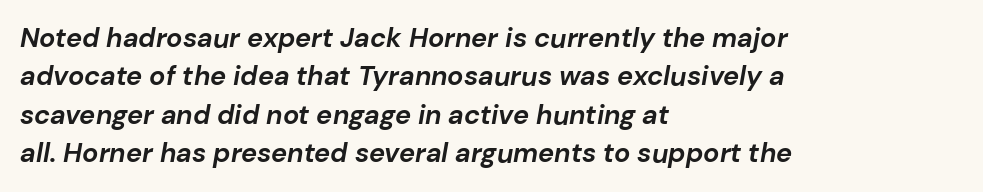
Q: Is the text bold? A: Yes.
Q: Is the text italic (slanted)? A: Yes, it leans right by about 10 degrees.
Q: Is the text underlined? A: No.
Q: How is the paragraph aligned? A: Left-aligned.
Q: Is the spacing between letters normal or unusually wide? A: Normal.
Q: Is the spacing between lines tight, normal or loose? A: Normal.
